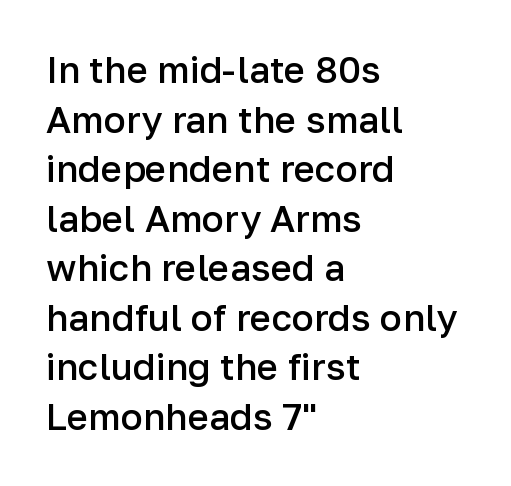
The image shows 37 px semibold sans-serif type, upright; set left-aligned, normal line spacing (1.34x), normal letter spacing, not underlined; low stroke contrast and a medium x-height.
